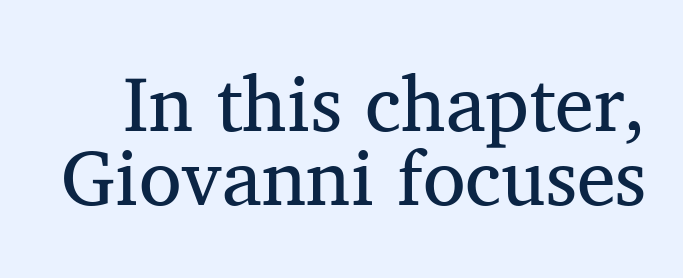
The image shows 78 px regular-weight serif type, upright; set tight line spacing (0.95x), normal letter spacing, not underlined; medium stroke contrast and a medium x-height.
